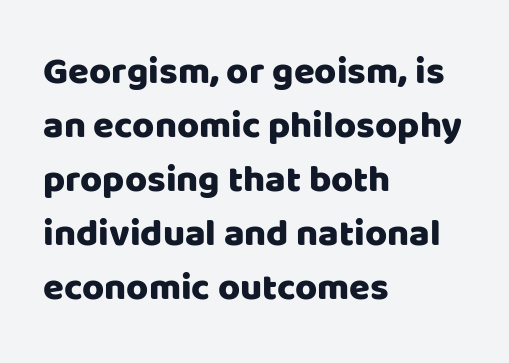
Beneath every word, the page is bare. One glance says typical: line gaps are just what's usual. Nope, not italic — everything's standing straight. Varying glyph widths throughout — classic text-font behaviour. Nope, no serifs anywhere on these letters. Is the block centered? No — it sits flush against the left margin.
